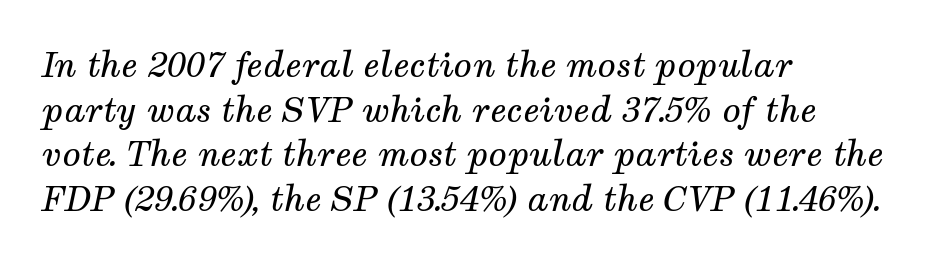
Decoration check: the copy has no underline. Slanted lettering throughout. Compared with typical paragraphs, the rows here are spaced about the same. Is the type heavy? It reads as light-to-regular instead. There is no visible air inserted between adjacent glyphs. This rendering uses left alignment, leaving the right contour irregular.
